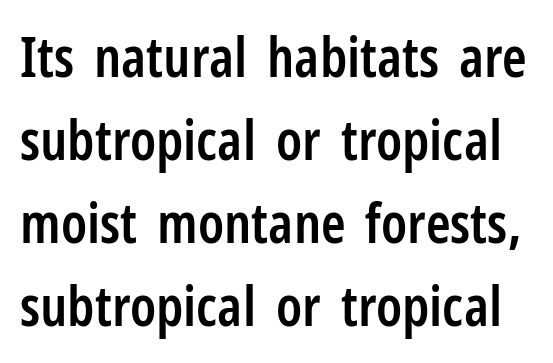
The image shows 56 px semibold, condensed sans-serif type, upright; set normal line spacing (1.48x), normal letter spacing, not underlined; low stroke contrast and a medium x-height.
